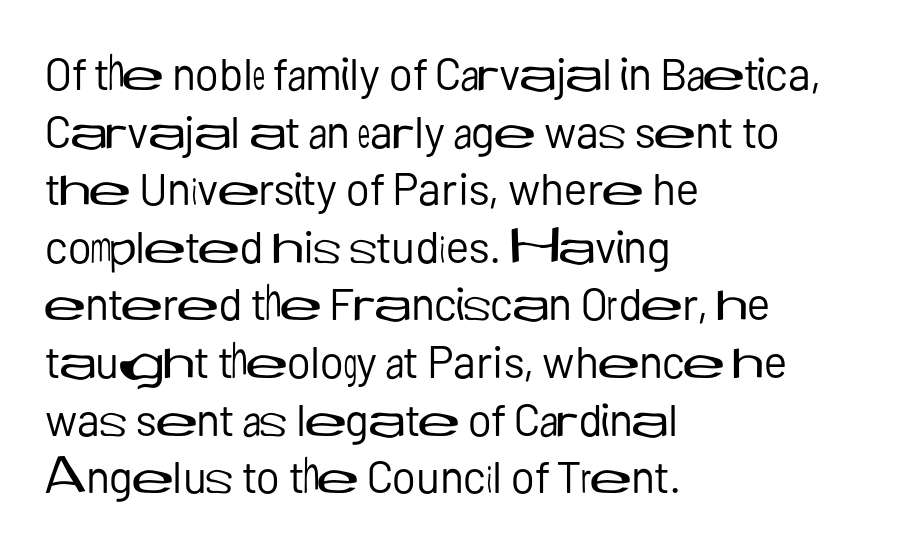
{"serif": "no", "italic": "no", "bold": "no", "weight": "regular", "width": "normal", "stroke_contrast": "low", "x_height": "medium", "monospaced": "no", "underline": "no", "align": "left", "line_spacing": "normal", "line_spacing_ratio": 1.28, "letter_spacing": "normal", "letter_spacing_em": 0.0, "glyph_px": 45}
